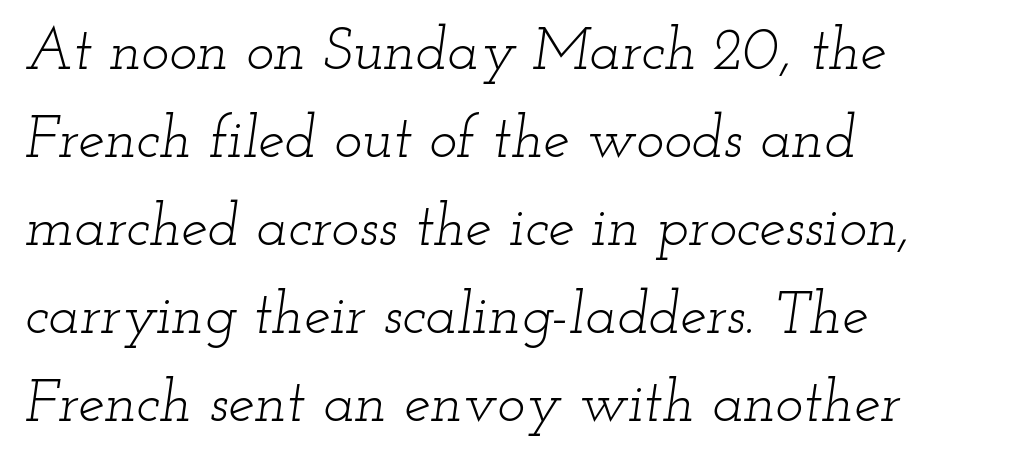
The image shows 59 px light, wide serif type, italic (leaning right); set left-aligned, normal line spacing (1.49x), normal letter spacing, not underlined; low stroke contrast and a small x-height.
